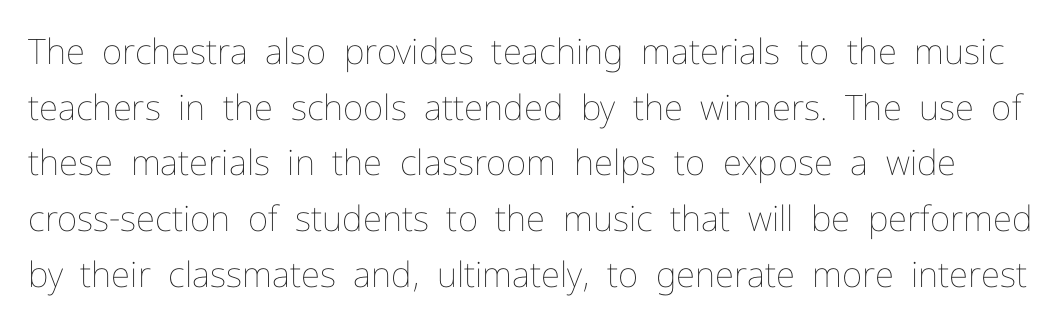
{"italic": "no", "bold": "no", "weight": "thin", "width": "normal", "stroke_contrast": "low", "x_height": "medium", "monospaced": "no", "underline": "no", "line_spacing": "normal", "line_spacing_ratio": 1.59, "letter_spacing": "normal", "letter_spacing_em": 0.0, "glyph_px": 35}
